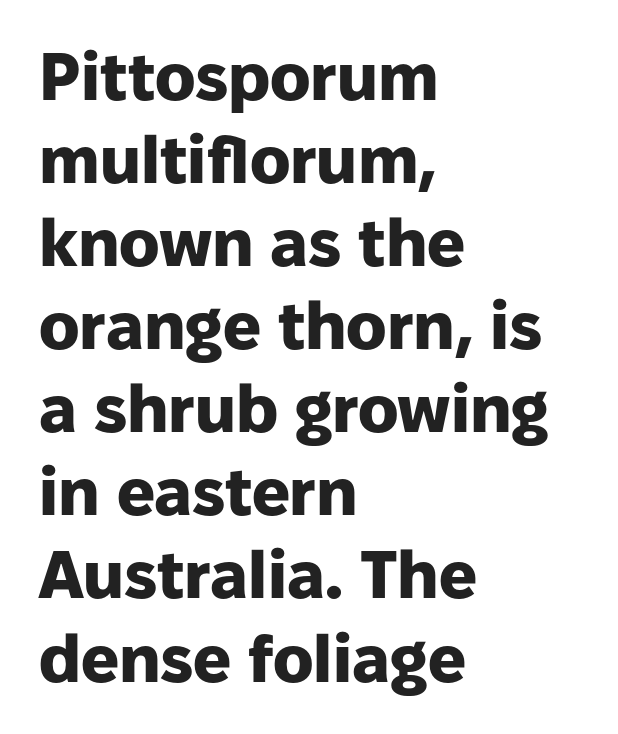
Nobody drew a line under any word here. The type is set solid horizontally, with unmodified tracking. The rendering uses natural spacing where letterforms have individual widths. Its strokes are broad and dark, the hallmark of bold type. These lines are composed in type without serifs. The compositor pushed each line to the left boundary.
